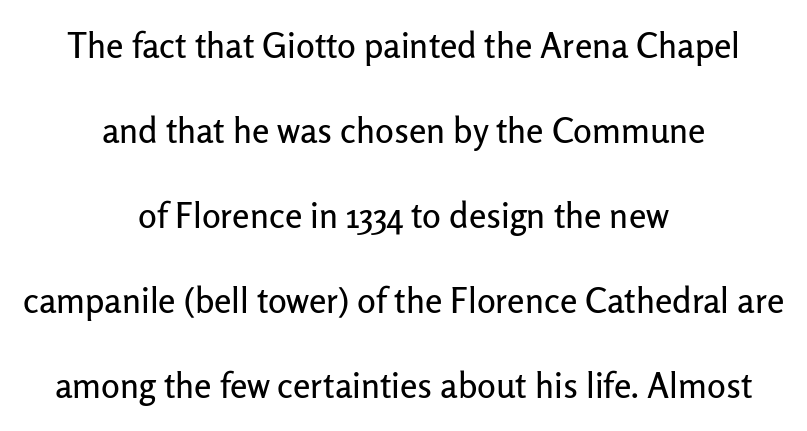
Q: Is the text italic (slanted)? A: No, it is upright.
Q: Is the typeface a serif or a sans-serif typeface? A: Sans-serif.
Q: Is the text underlined? A: No.
Q: How is the paragraph aligned? A: Centered.
Q: Is the spacing between letters normal or unusually wide? A: Normal.
Q: Is the spacing between lines tight, normal or loose? A: Loose.
Q: Width (condensed, normal, or wide)? A: Normal.
Q: Stroke contrast? A: Low.
Q: x-height? A: Medium.
Q: Monospaced? A: No.
